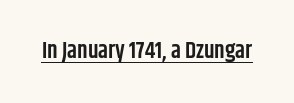
A typesetter would call this zero additional tracking. The rendered words wear a rule along their underside. Every character sits straight up, as roman type does. Typesetter's note: demi weight, one step under bold.
